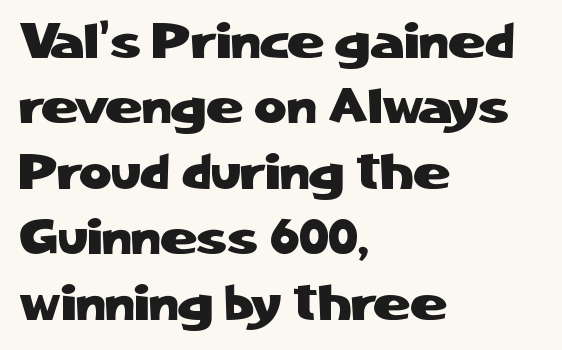
{"serif": "no", "italic": "no", "width": "normal", "stroke_contrast": "low", "x_height": "medium", "monospaced": "no", "underline": "no", "align": "left", "line_spacing": "normal", "line_spacing_ratio": 1.31, "letter_spacing": "normal", "letter_spacing_em": 0.0, "glyph_px": 50}
